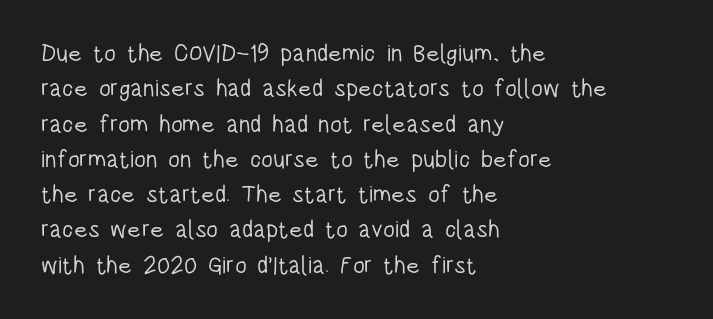
Q: Is the text bold? A: No.
Q: Is the text italic (slanted)? A: No, it is upright.
Q: Is the text underlined? A: No.
Q: How is the paragraph aligned? A: Left-aligned.
Q: Is the spacing between letters normal or unusually wide? A: Normal.
Q: Is the spacing between lines tight, normal or loose? A: Normal.
